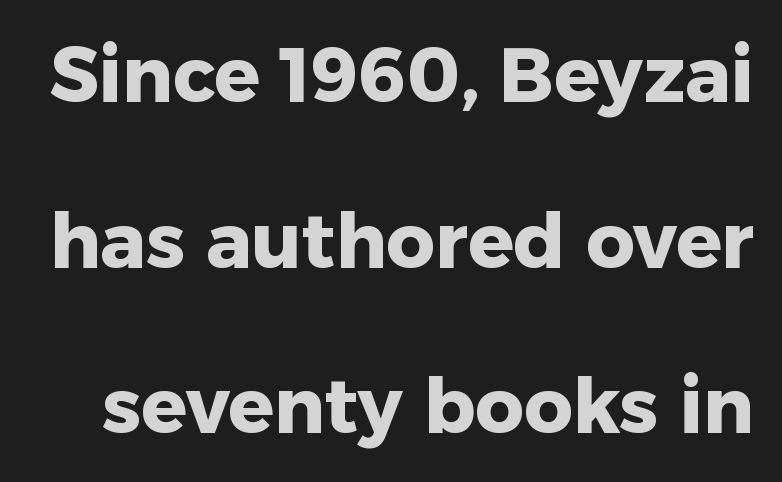
Q: Is the text bold? A: Yes.
Q: Is the text italic (slanted)? A: No, it is upright.
Q: Is the typeface a serif or a sans-serif typeface? A: Sans-serif.
Q: Is the text underlined? A: No.
Q: Is the spacing between letters normal or unusually wide? A: Normal.
Q: Is the spacing between lines tight, normal or loose? A: Loose.
Q: Width (condensed, normal, or wide)? A: Normal.
Q: Stroke contrast? A: Low.
Q: x-height? A: Medium.
Q: Monospaced? A: No.
